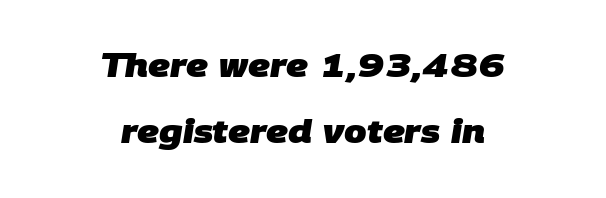
Q: Is the text bold? A: Yes.
Q: Is the typeface a serif or a sans-serif typeface? A: Sans-serif.
Q: Is the text underlined? A: No.
Q: How is the paragraph aligned? A: Centered.
Q: Is the spacing between letters normal or unusually wide? A: Normal.
Q: Is the spacing between lines tight, normal or loose? A: Loose.
Q: Width (condensed, normal, or wide)? A: Normal.
Q: Stroke contrast? A: Low.
Q: x-height? A: Large.
Q: Monospaced? A: No.
